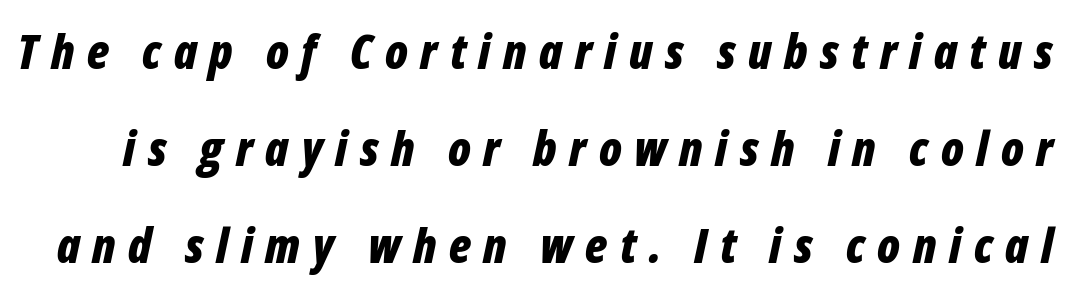
The image shows 48 px bold, condensed type, italic (leaning right); set loose line spacing (2.02x), unusually wide letter spacing (+0.26 em), not underlined; low stroke contrast and a medium x-height.
